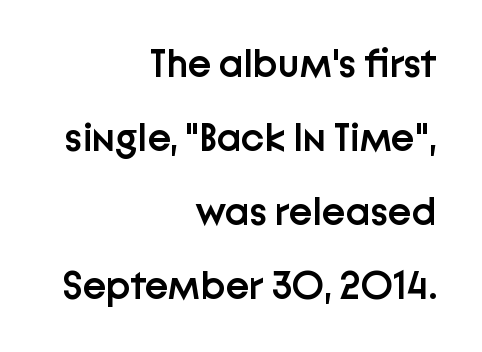
{"serif": "no", "italic": "no", "bold": "semi", "weight": "semibold", "width": "normal", "stroke_contrast": "low", "x_height": "medium", "monospaced": "no", "underline": "no", "align": "right", "line_spacing_ratio": 1.85, "letter_spacing": "normal", "letter_spacing_em": 0.0, "glyph_px": 40}
